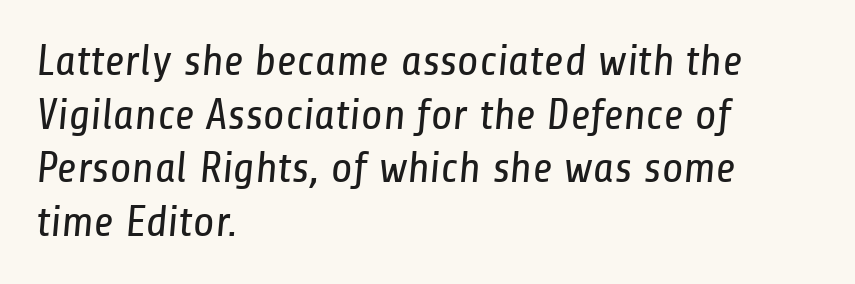
Layout note: lines flush left. The letterforms sit shoulder to shoulder at normal distance. Has an underline been added? It has not. Is this a fixed-width face? No — the glyphs have proportional, varying widths. Are there feet on the stems? There aren't — it's a sans.
